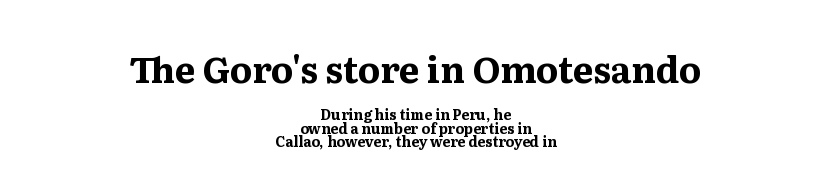
The font family rendered here belongs to the serif group. Leading: reduced. The characters look thick and weighty, a clear bold. Observe the ordinary spacing: letters are neighbours, not strangers. A typesetter would mark this as roman, not italic. Whoever set this made the first block the dominant, larger element.
